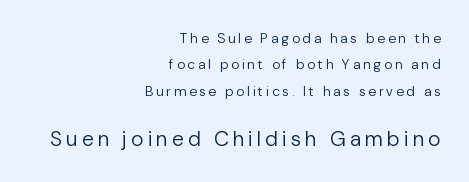
Q: Is the text bold? A: No.
Q: Is the text italic (slanted)? A: No, it is upright.
Q: Is the text underlined? A: No.
Q: How is the paragraph aligned? A: Right-aligned.
Q: Is the spacing between letters normal or unusually wide? A: Unusually wide.
Q: Which block of text is set in a larger size, the first (top) or the second (bottom)? A: The second (bottom) one.
